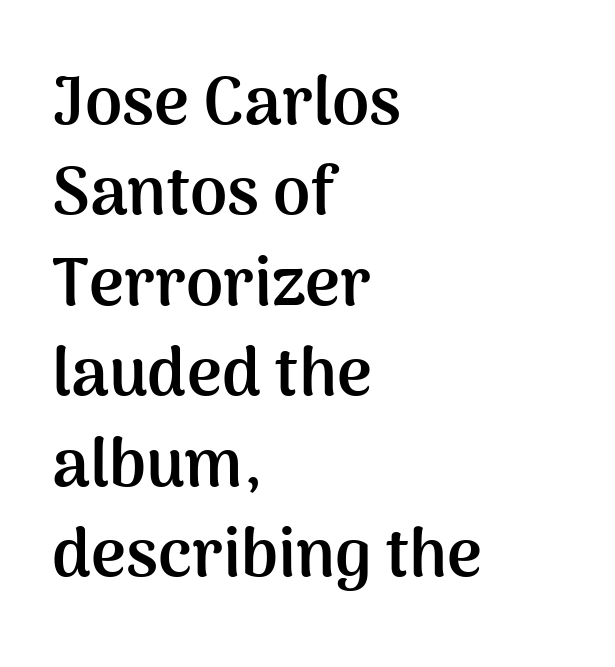
{"serif": "no", "italic": "no", "bold": "yes", "weight": "semibold", "width": "normal", "stroke_contrast": "medium", "x_height": "medium", "monospaced": "no", "underline": "no", "align": "left", "line_spacing": "normal", "line_spacing_ratio": 1.35, "letter_spacing": "normal", "letter_spacing_em": 0.0, "glyph_px": 67}
